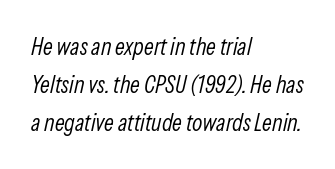
What stands out about the letter spacing? Nothing — it is the standard amount. Descenders are the only things crossing below the line. The line-height multiplier appears to be the usual default. A typesetter would mark this as italic.
